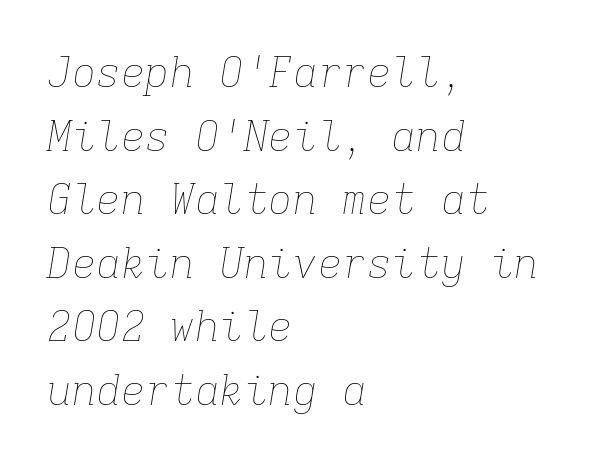
The image shows 41 px thin type, italic (leaning right), monospaced; set left-aligned, normal line spacing (1.55x), normal letter spacing, not underlined; low stroke contrast and a medium x-height.
